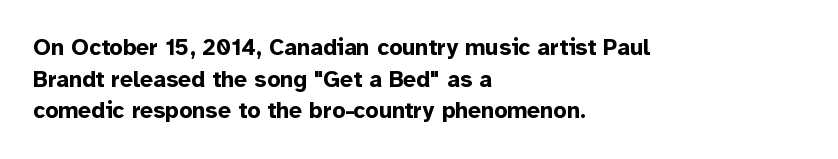
{"italic": "no", "bold": "yes", "underline": "no", "align": "left", "line_spacing": "normal", "line_spacing_ratio": 1.38, "letter_spacing": "normal", "letter_spacing_em": 0.0, "glyph_px": 23}
